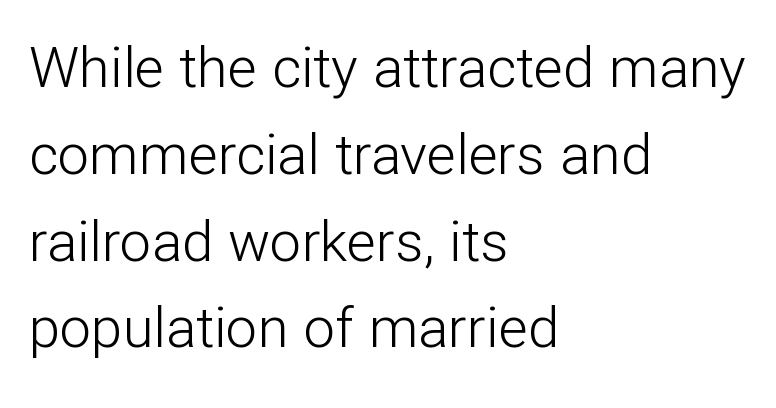
{"serif": "no", "italic": "no", "bold": "no", "weight": "light", "width": "normal", "stroke_contrast": "low", "x_height": "medium", "monospaced": "no", "underline": "no", "align": "left", "line_spacing": "normal", "line_spacing_ratio": 1.55, "letter_spacing": "normal", "letter_spacing_em": 0.0, "glyph_px": 56}
